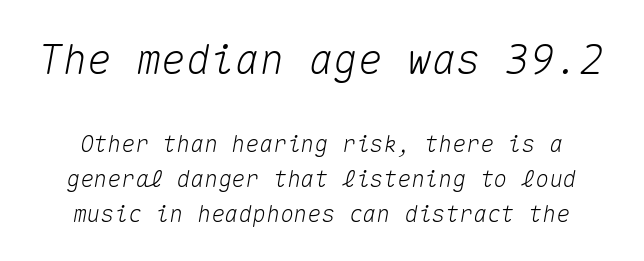
{"italic": "yes", "lean": "right", "slant_degrees": 10, "width": "normal", "stroke_contrast": "medium", "x_height": "medium", "monospaced": "yes", "underline": "no", "line_spacing": "normal", "line_spacing_ratio": 1.53, "letter_spacing": "normal", "letter_spacing_em": 0.0, "larger_block": "first", "size_ratio": 1.78, "glyph_px": 41}
